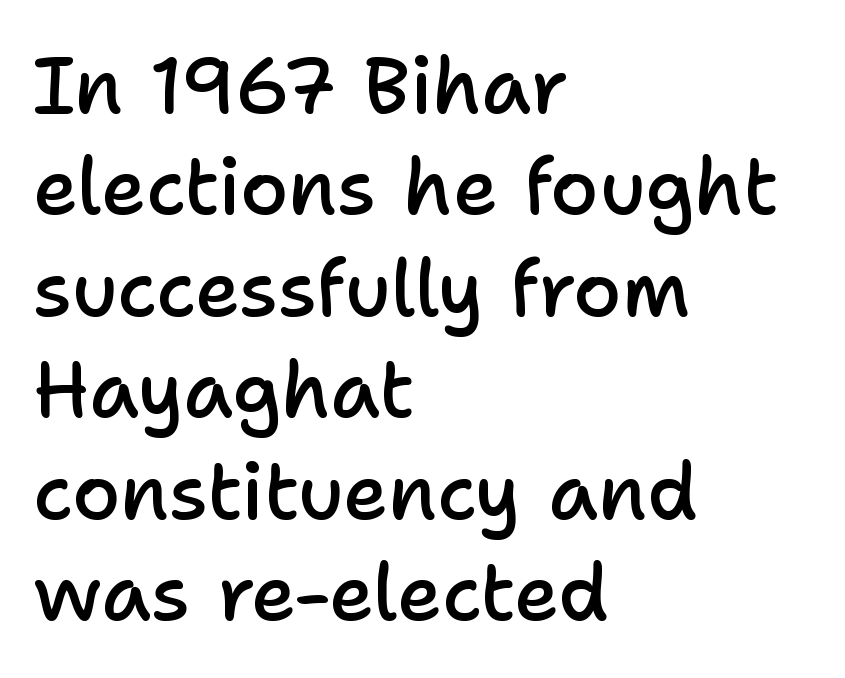
{"serif": "no", "italic": "no", "bold": "semi", "weight": "semibold", "width": "normal", "stroke_contrast": "low", "x_height": "medium", "monospaced": "no", "underline": "no", "align": "left", "line_spacing": "normal", "line_spacing_ratio": 1.3, "letter_spacing": "normal", "letter_spacing_em": 0.0, "glyph_px": 78}
